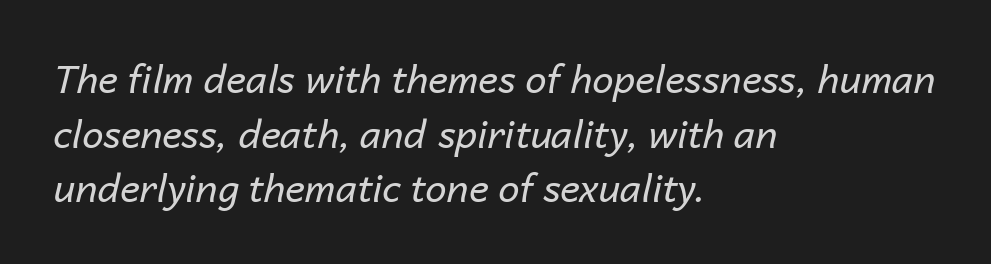
Q: Is the text bold? A: No.
Q: Is the text italic (slanted)? A: Yes, it leans right by about 14 degrees.
Q: Is the text underlined? A: No.
Q: How is the paragraph aligned? A: Left-aligned.
Q: Is the spacing between letters normal or unusually wide? A: Normal.
Q: Is the spacing between lines tight, normal or loose? A: Normal.
Q: Width (condensed, normal, or wide)? A: Normal.
Q: Stroke contrast? A: Low.
Q: x-height? A: Medium.
Q: Monospaced? A: No.
